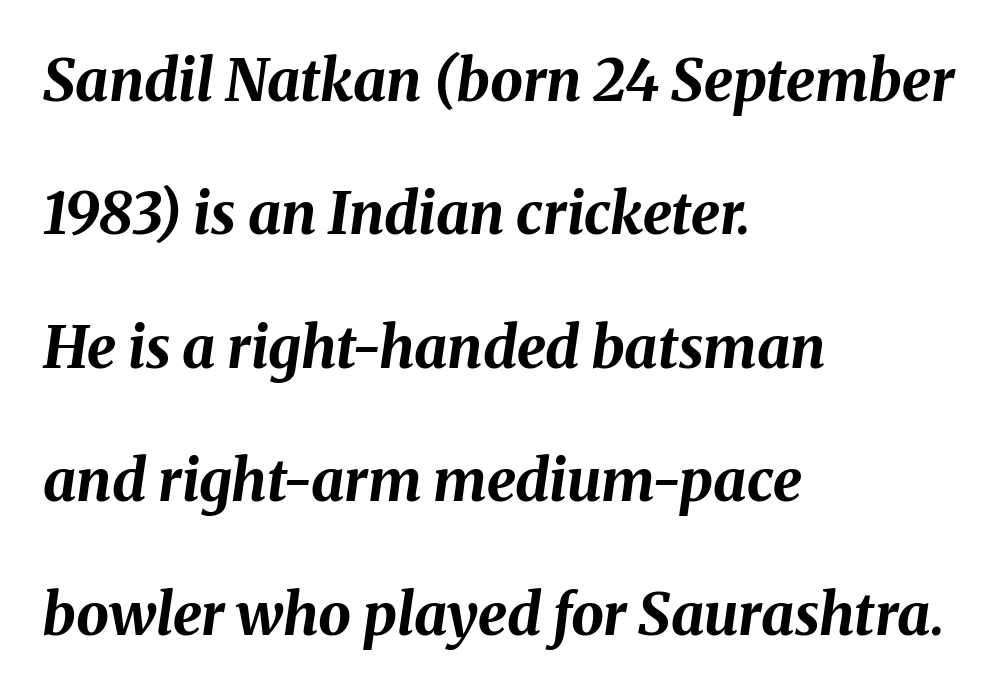
The image shows 58 px bold type, italic (leaning right); set left-aligned, loose line spacing (2.3x), normal letter spacing, not underlined; medium stroke contrast and a medium x-height.
